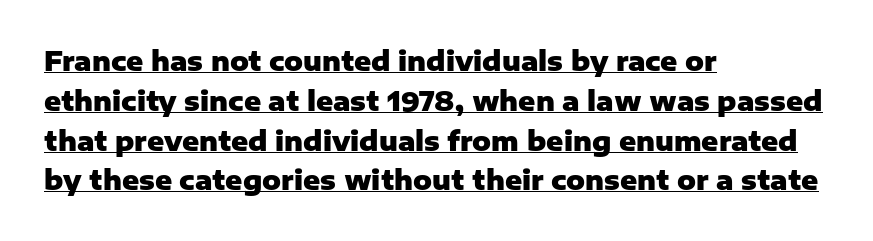
Q: Is the text bold? A: Yes.
Q: Is the text italic (slanted)? A: No, it is upright.
Q: Is the text underlined? A: Yes.
Q: How is the paragraph aligned? A: Left-aligned.
Q: Is the spacing between letters normal or unusually wide? A: Normal.
Q: Is the spacing between lines tight, normal or loose? A: Normal.
